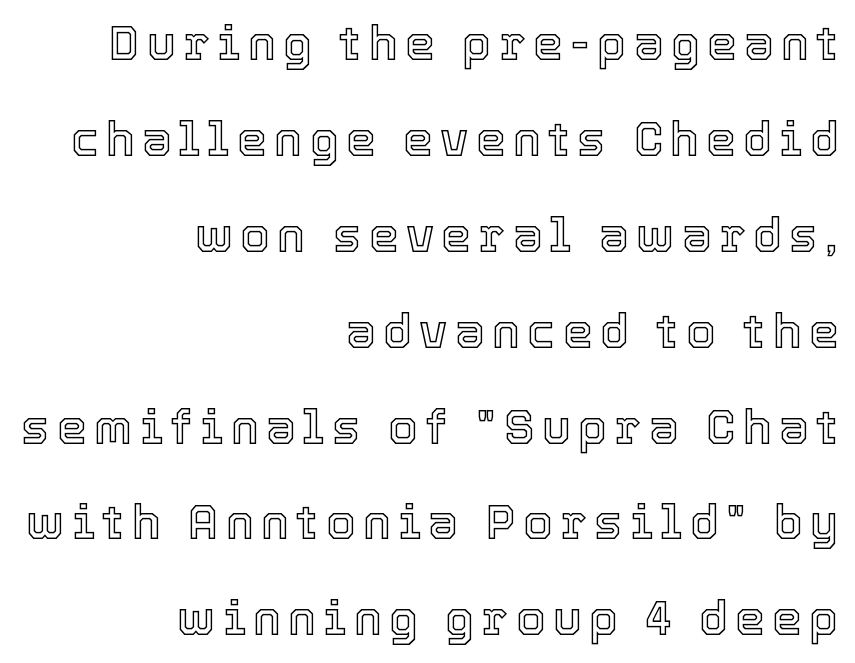
These lines were composed using upright roman letters. Honestly, there is no underline to notice here at all. The face used here is proportionally spaced, like ordinary book or web type. All the whitespace from short lines collects on the left.
